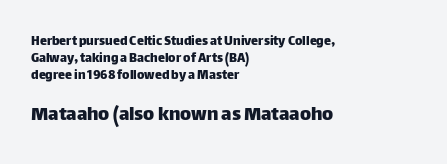
{"italic": "no", "underline": "no", "align": "left", "line_spacing_ratio": 1.21, "letter_spacing": "normal", "letter_spacing_em": 0.0, "larger_block": "second", "size_ratio": 1.5, "glyph_px": 21}
